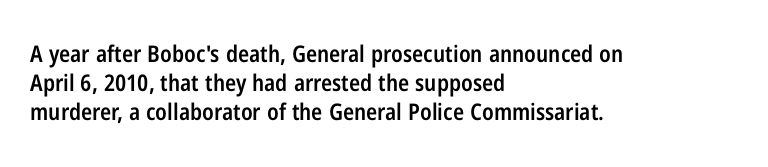
{"italic": "no", "bold": "semi", "underline": "no", "align": "left", "line_spacing": "normal", "line_spacing_ratio": 1.26, "letter_spacing": "normal", "letter_spacing_em": 0.0, "glyph_px": 23}
